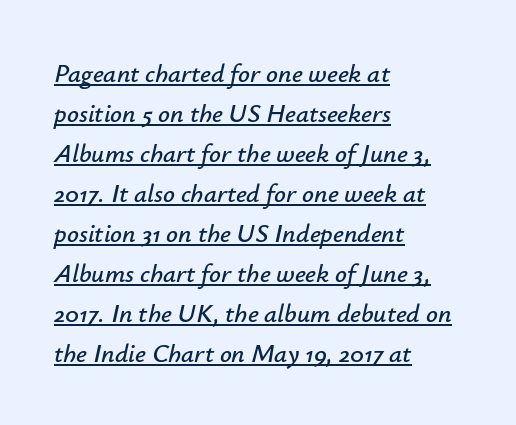
Q: Is the text italic (slanted)? A: Yes, it leans right by about 12 degrees.
Q: Is the text underlined? A: Yes.
Q: How is the paragraph aligned? A: Left-aligned.
Q: Is the spacing between letters normal or unusually wide? A: Normal.
Q: Is the spacing between lines tight, normal or loose? A: Normal.
